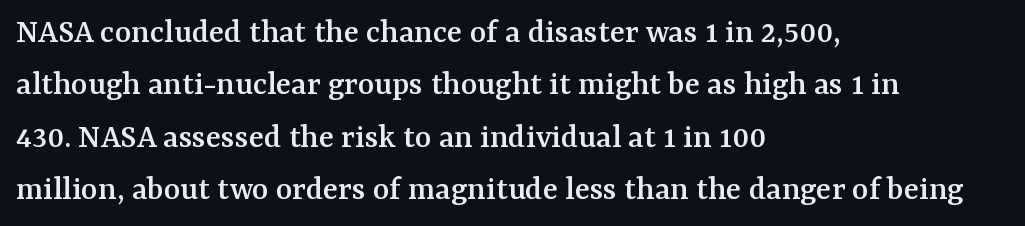
If you measured baseline to baseline, you'd find a middling distance. Character widths vary here, with narrow letters taking less room than wide ones. The passage shown is not underscored anywhere. The paragraph shown leans on its left margin.
